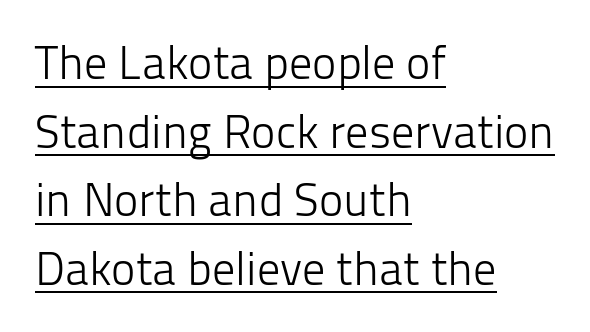
{"serif": "no", "italic": "no", "bold": "no", "weight": "light", "width": "normal", "stroke_contrast": "low", "x_height": "medium", "monospaced": "no", "underline": "yes", "align": "left", "line_spacing": "normal", "line_spacing_ratio": 1.49, "letter_spacing": "normal", "letter_spacing_em": 0.0, "glyph_px": 46}
